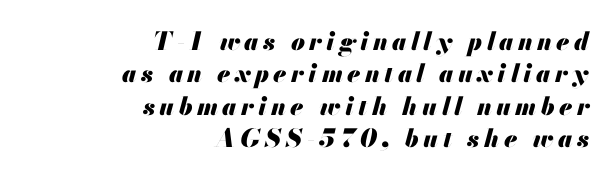
The image shows 25 px bold type, italic (leaning right); set right-aligned, normal line spacing (1.3x), not underlined.
